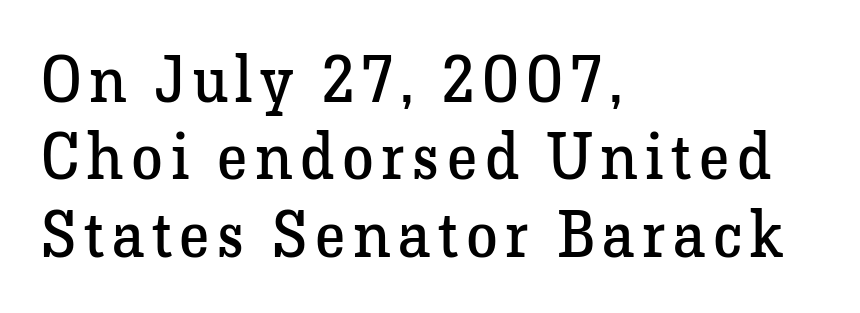
The image shows 64 px regular-weight serif type, upright; set left-aligned, line spacing 1.21x, not underlined; low stroke contrast and a medium x-height.
